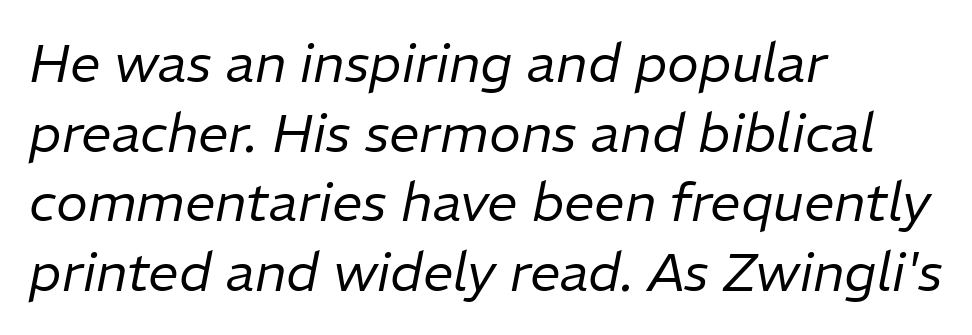
Q: Is the text bold? A: No.
Q: Is the text italic (slanted)? A: Yes, it leans right by about 11 degrees.
Q: Is the text underlined? A: No.
Q: How is the paragraph aligned? A: Left-aligned.
Q: Is the spacing between letters normal or unusually wide? A: Normal.
Q: Is the spacing between lines tight, normal or loose? A: Normal.
Q: Width (condensed, normal, or wide)? A: Normal.
Q: Stroke contrast? A: Low.
Q: x-height? A: Medium.
Q: Monospaced? A: No.
